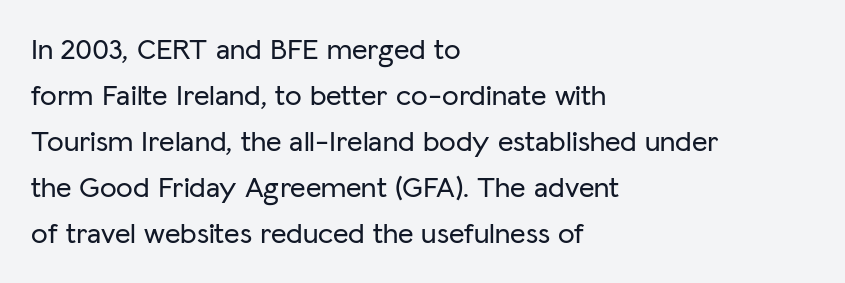
The image shows 30 px sans-serif type, upright; set left-aligned, normal line spacing (1.53x), normal letter spacing, not underlined; low stroke contrast and a medium x-height.
